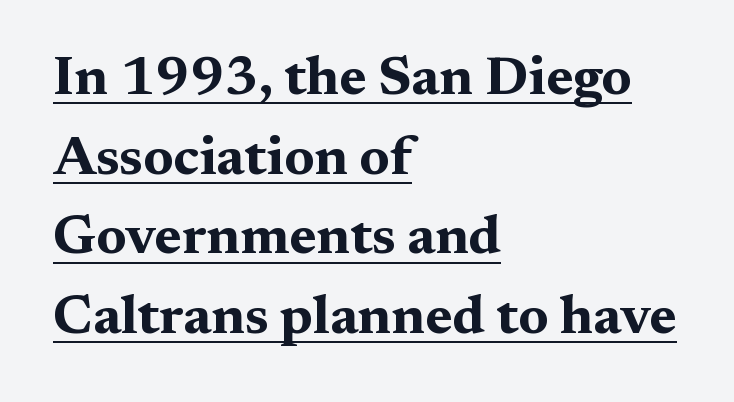
Each line of the rendering has a horizontal stroke beneath the glyphs. Every row of glyphs begins at an identical x-position on the left. Does the type have serifs? Yes, each stem ends in a small foot. Students, observe: this is what conventionally led text looks like. Note the varied advance widths — an 'i' is clearly narrower than an 'm'.
